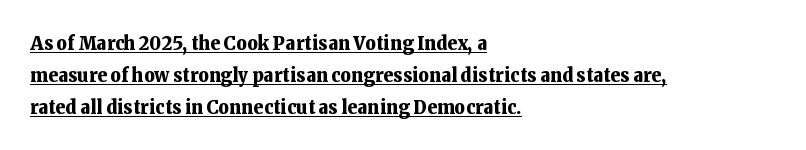
{"italic": "no", "bold": "yes", "underline": "yes", "align": "left", "line_spacing": "normal", "line_spacing_ratio": 1.59, "letter_spacing": "normal", "letter_spacing_em": 0.0, "glyph_px": 20}
